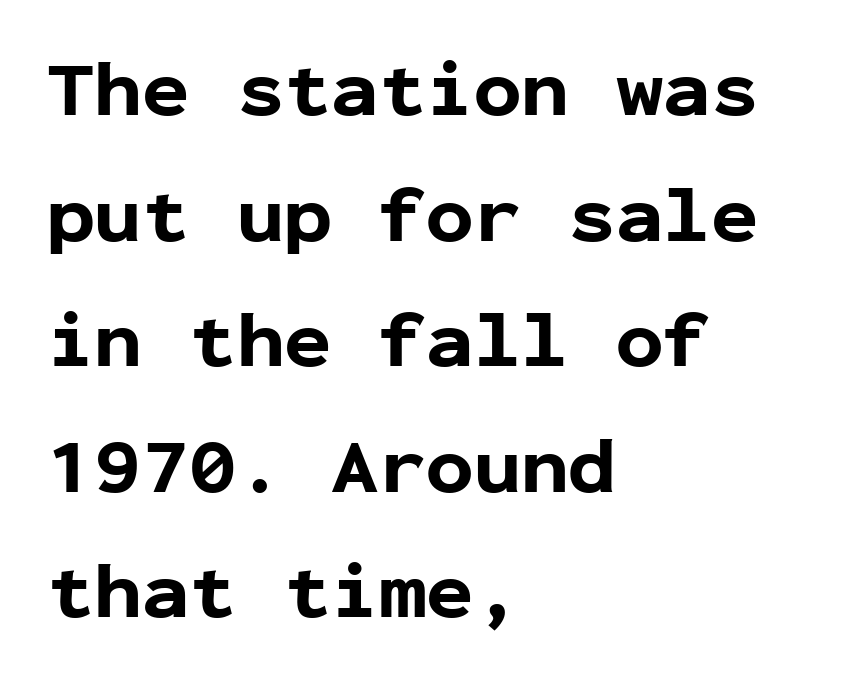
The image shows 79 px bold sans-serif type, upright, monospaced; set left-aligned, normal line spacing (1.59x), normal letter spacing, not underlined; low stroke contrast and a medium x-height.
